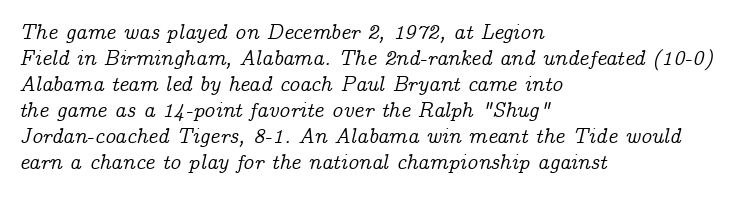
{"italic": "yes", "lean": "right", "slant_degrees": 14, "underline": "no", "align": "left", "line_spacing_ratio": 1.24, "letter_spacing": "normal", "letter_spacing_em": 0.0, "glyph_px": 21}
